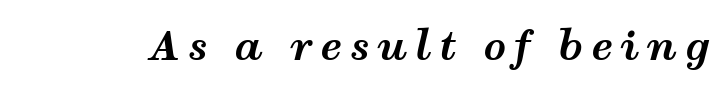
Does the lettering tilt? It does — this is italic. Descender tails drop into unmarked territory. Proportional: the letters do not fall into vertical columns. Look at the stroke-to-counter ratio: heavy, a bold.
